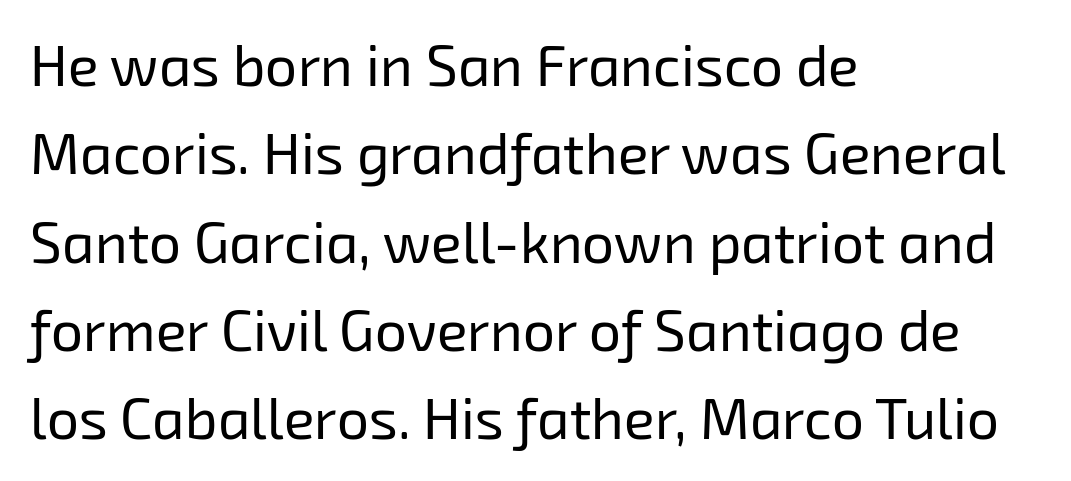
{"serif": "no", "bold": "no", "weight": "regular", "width": "normal", "stroke_contrast": "low", "x_height": "medium", "monospaced": "no", "underline": "no", "align": "left", "line_spacing": "normal", "line_spacing_ratio": 1.55, "letter_spacing": "normal", "letter_spacing_em": 0.0, "glyph_px": 57}
